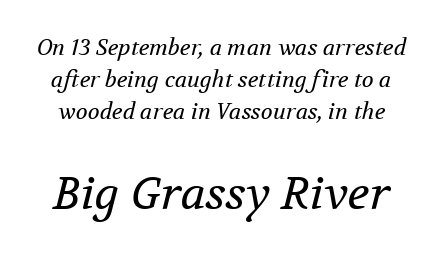
The image shows 45 px regular-weight serif type, italic (leaning right); set normal line spacing (1.45x), normal letter spacing, not underlined; the second (bottom) block is 2.05x larger; medium stroke contrast and a medium x-height.
